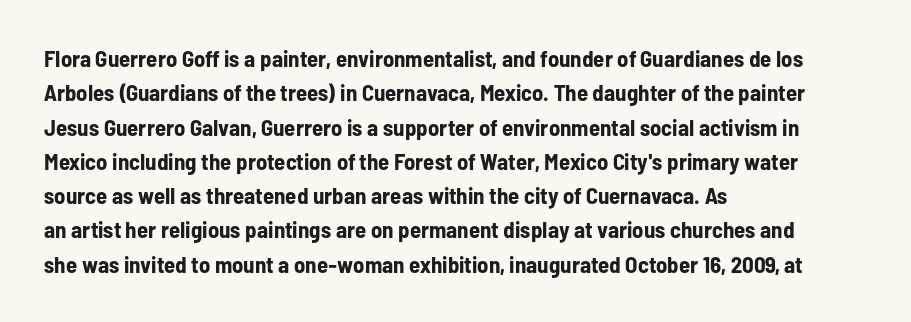
{"italic": "no", "bold": "yes", "underline": "no", "align": "left", "line_spacing": "normal", "line_spacing_ratio": 1.49, "letter_spacing": "normal", "letter_spacing_em": 0.0, "glyph_px": 23}
